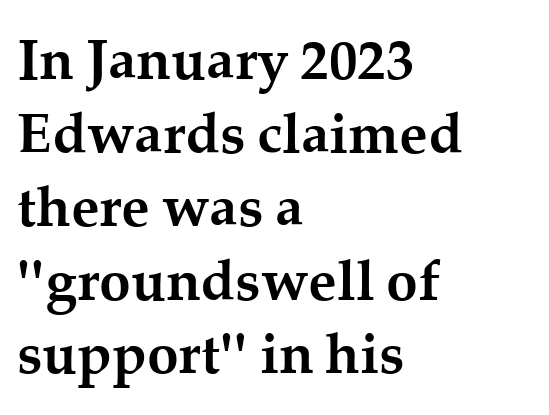
Q: Is the text bold? A: Yes.
Q: Is the text italic (slanted)? A: No, it is upright.
Q: Is the typeface a serif or a sans-serif typeface? A: Serif.
Q: Is the text underlined? A: No.
Q: How is the paragraph aligned? A: Left-aligned.
Q: Is the spacing between letters normal or unusually wide? A: Normal.
Q: Is the spacing between lines tight, normal or loose? A: Normal.
Q: Width (condensed, normal, or wide)? A: Normal.
Q: Stroke contrast? A: Medium.
Q: x-height? A: Medium.
Q: Monospaced? A: No.
